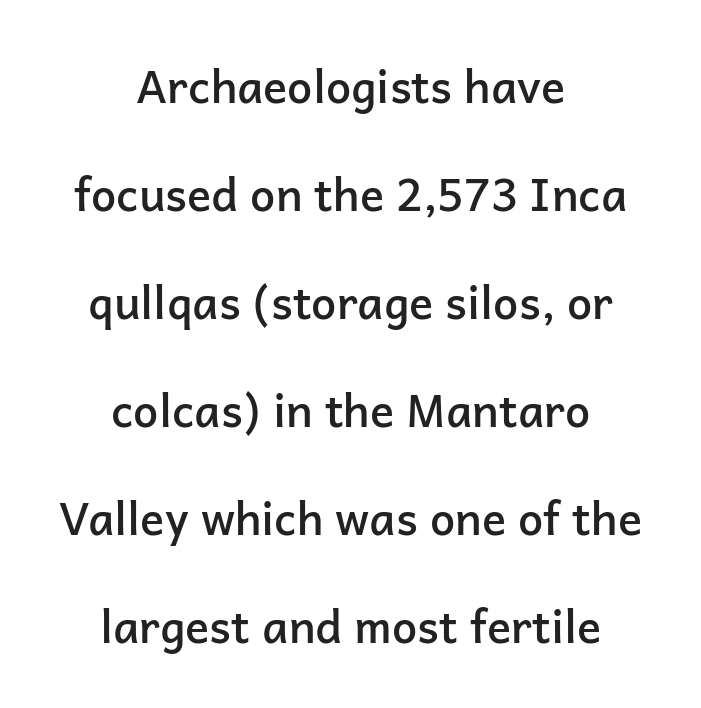
The image shows 45 px semibold sans-serif type, upright; set centered, loose line spacing (2.4x), normal letter spacing, not underlined; low stroke contrast and a medium x-height.
